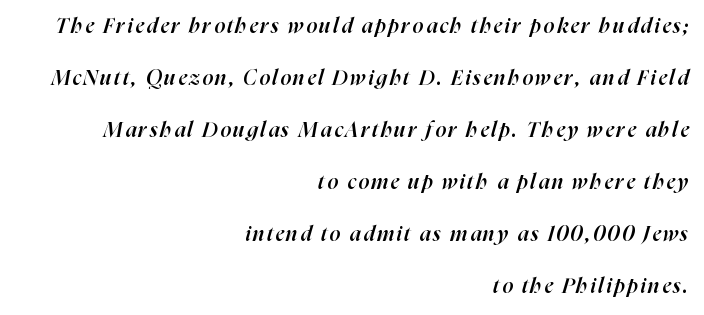
Q: Is the text bold? A: Semi-bold.
Q: Is the text italic (slanted)? A: Yes, it leans right by about 16 degrees.
Q: Is the text underlined? A: No.
Q: How is the paragraph aligned? A: Right-aligned.
Q: Is the spacing between lines tight, normal or loose? A: Loose.
